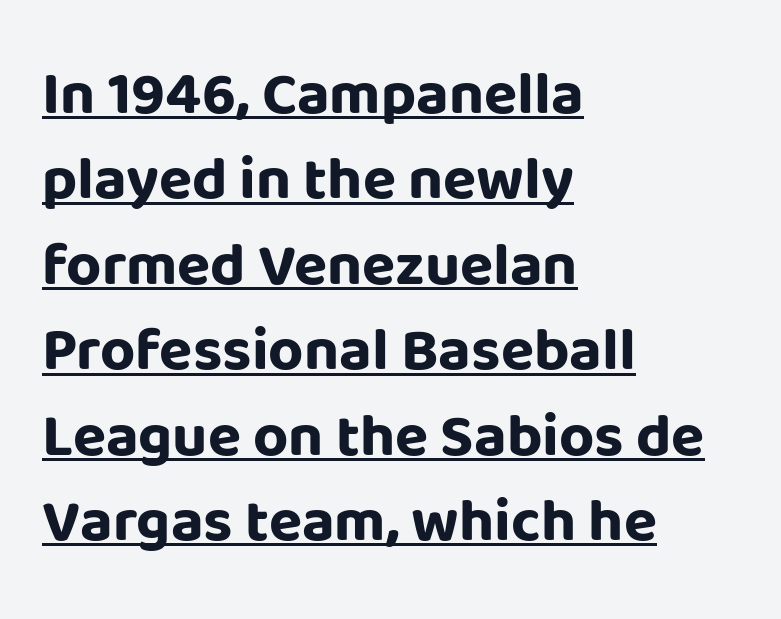
The image shows 61 px bold sans-serif type, upright; set left-aligned, normal line spacing (1.4x), normal letter spacing, underlined; low stroke contrast and a large x-height.
